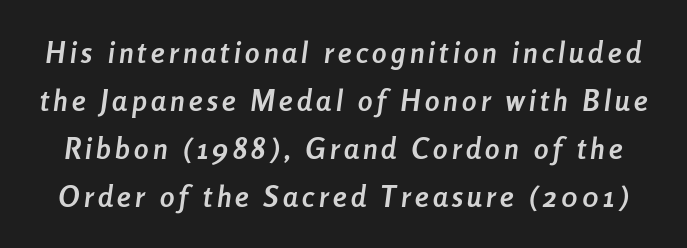
Posture: slanted. The baseline area is clear. Students, observe: this is what conventionally led text looks like. Stroke thickness is high; the sample reads as a true bold. Character widths vary here, with narrow letters taking less room than wide ones.
